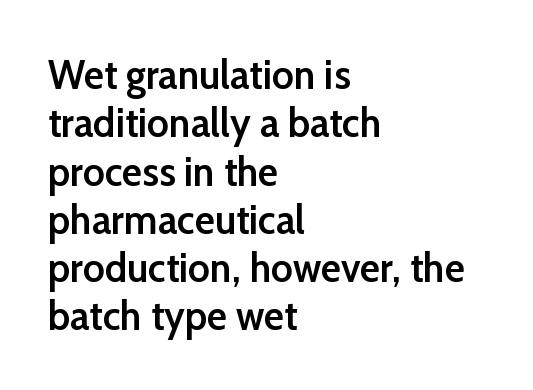
Students, this is semibold: more ink than regular, less than bold. Is this a fixed-width face? No — the glyphs have proportional, varying widths. Here the glyphs are tracked normally, forming tight word shapes. These lines stack with their left ends in a neat column. The space between consecutive lines is stingy.
